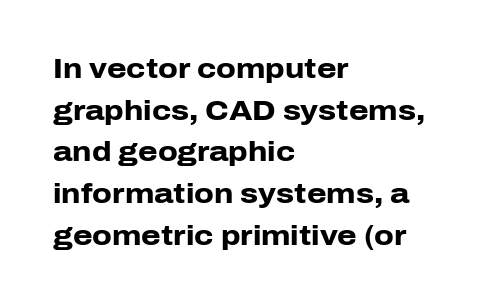
Layout note: lines flush left. Underline: absent. Does the lettering tilt? It doesn't — this is upright. The letters are bold, with thick, heavy strokes. Quick note: interline space is typical. The text was rendered using a sans face with plain stroke endings.
